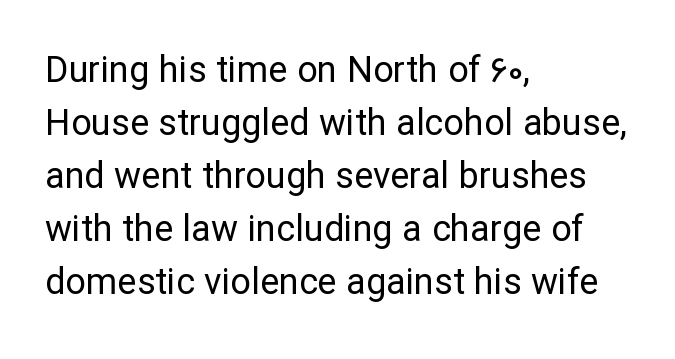
{"serif": "no", "italic": "no", "bold": "no", "weight": "regular", "width": "normal", "stroke_contrast": "low", "x_height": "medium", "monospaced": "no", "underline": "no", "align": "left", "line_spacing": "normal", "line_spacing_ratio": 1.47, "letter_spacing": "normal", "letter_spacing_em": 0.0, "glyph_px": 36}
